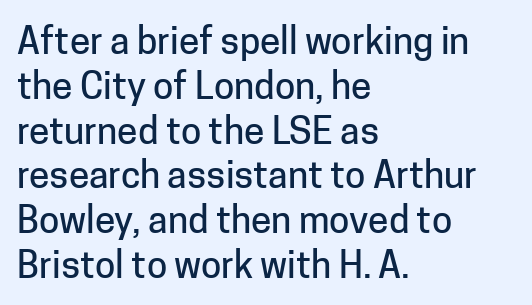
Q: Is the text italic (slanted)? A: No, it is upright.
Q: Is the typeface a serif or a sans-serif typeface? A: Sans-serif.
Q: Is the text underlined? A: No.
Q: How is the paragraph aligned? A: Left-aligned.
Q: Is the spacing between letters normal or unusually wide? A: Normal.
Q: Width (condensed, normal, or wide)? A: Normal.
Q: Stroke contrast? A: Low.
Q: x-height? A: Medium.
Q: Monospaced? A: No.
